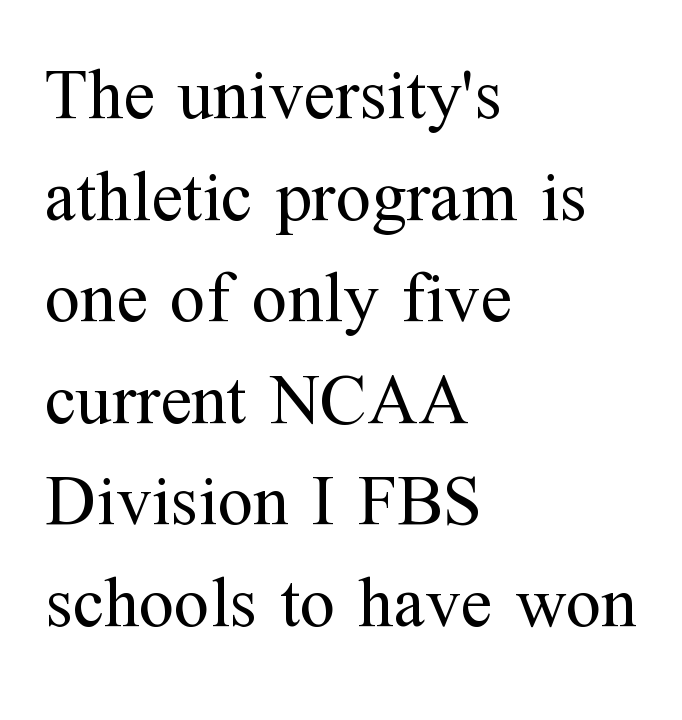
The image shows 72 px regular-weight serif type, upright; set left-aligned, normal line spacing (1.41x), normal letter spacing, not underlined; medium stroke contrast and a medium x-height.
